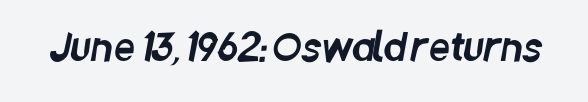
Nothing sits at the stroke ends, so this counts as sans-serif. The line texture is even and compact thanks to regular tracking. Looks like regular typesetting: each glyph gets only the width it needs. Descender tails drop into unmarked territory.
